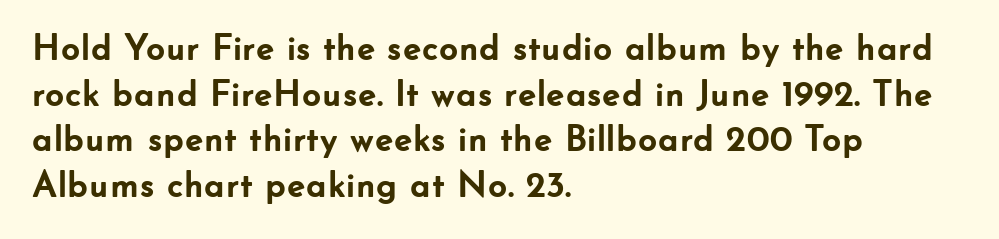
{"serif": "no", "italic": "no", "bold": "yes", "weight": "semibold", "width": "normal", "stroke_contrast": "low", "x_height": "small", "monospaced": "no", "underline": "no", "align": "left", "line_spacing_ratio": 1.23, "letter_spacing": "normal", "letter_spacing_em": 0.0, "glyph_px": 37}
